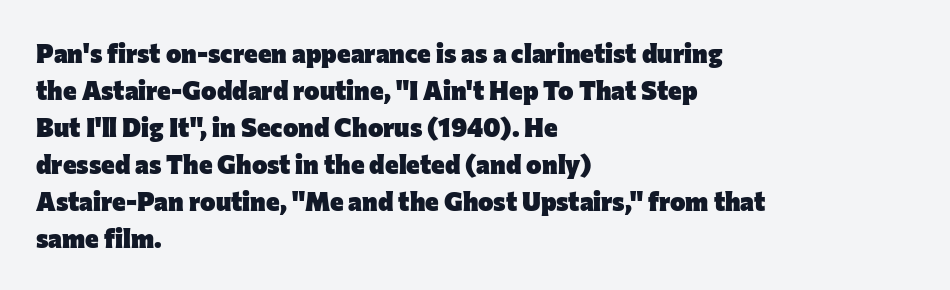
The image shows 26 px bold type, upright; set left-aligned, normal line spacing (1.42x), normal letter spacing, not underlined.
